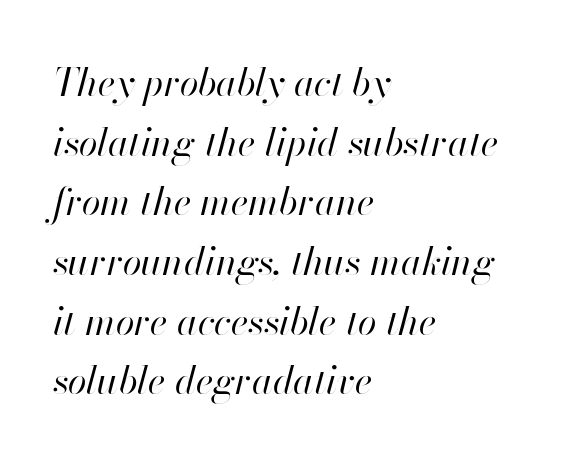
{"italic": "yes", "lean": "right", "slant_degrees": 13, "bold": "no", "weight": "regular", "width": "normal", "stroke_contrast": "high", "x_height": "small", "monospaced": "no", "underline": "no", "align": "left", "line_spacing": "normal", "line_spacing_ratio": 1.57, "letter_spacing": "normal", "letter_spacing_em": 0.0, "glyph_px": 38}
